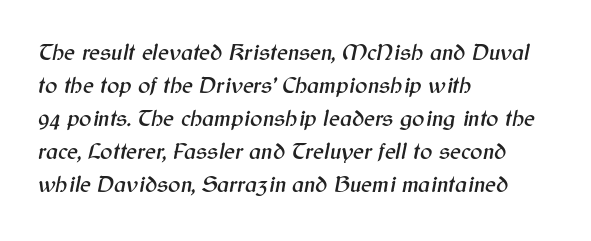
Slanted lettering throughout. The passage shown has conventional tracking throughout. The vertical gap from one line to the next is medium. No word sits above an underline. The typesetter chose a ragged-right arrangement here.
